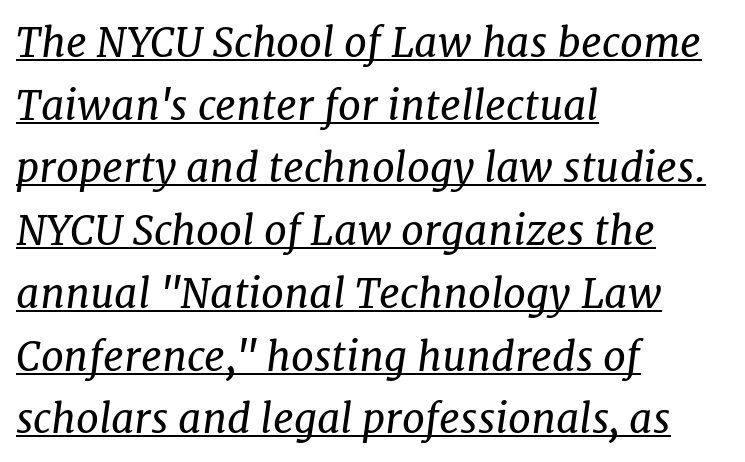
Looks like regular typesetting: each glyph gets only the width it needs. A normal amount of white space separates one row of letters from the next. Underlined type. Emphasis-style slanted type is in use. Visually the block forms a straight wall on the left and a jagged coastline on the right. The letterforms sit shoulder to shoulder at normal distance.
